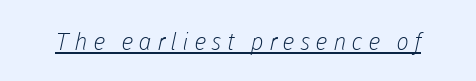
Stems and bowls with no extra thickness — not bold. In terms of letterspacing, this is a distinctly airy, spread setting. Each line of the rendering has a horizontal stroke beneath the glyphs.
